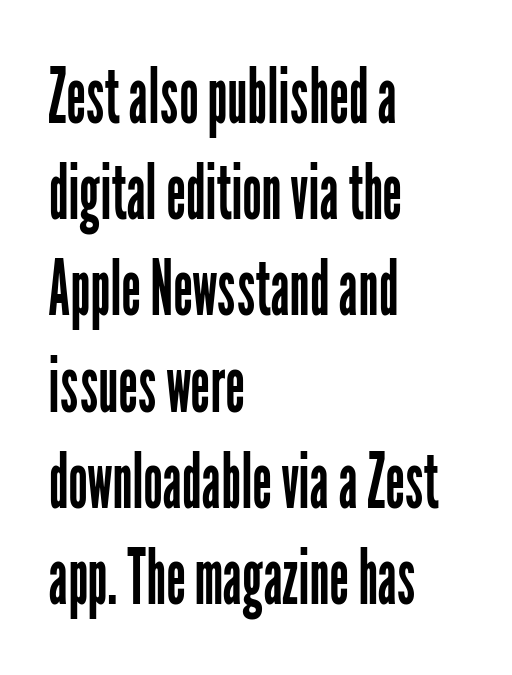
The image shows 77 px regular-weight, condensed sans-serif type, upright; set left-aligned, normal line spacing (1.25x), normal letter spacing, not underlined; low stroke contrast and a medium x-height.
